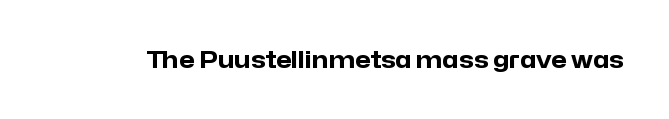
The image shows 23 px bold type, upright; set normal letter spacing, not underlined.
